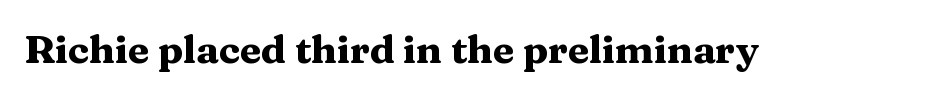
Varying glyph widths throughout — classic text-font behaviour. Type without underlining. There is no visible air inserted between adjacent glyphs. Upright lettering throughout. Serif or sans? Serif — the stroke terminals have little feet.
